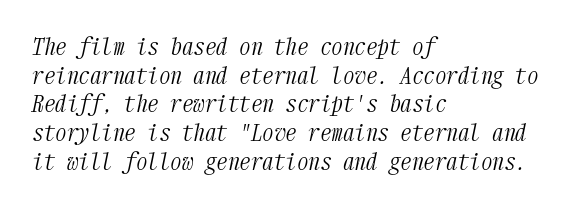
Heft: none added — not bold. Layout note: lines flush left. Students, note that the glyphs here touch the page at normal intervals. The rendering applies a slant to the glyphs. This rendering features lettering with no underline.
